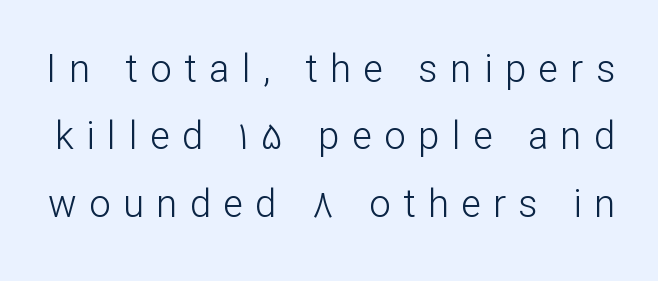
The letterforms stand isolated, each surrounded by extra space. Unmarked baselines from the first word to the last. These lines are rendered in a variable-pitch font. Stem width sits at or under what a default text font uses. The letters carry no serifs — their stems end cleanly without finishing strokes.
